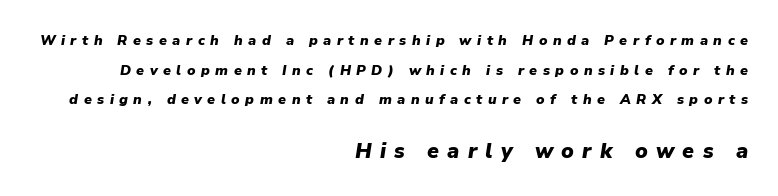
This sample uses an oblique cut, with every glyph tilted off the vertical. You get the small type first, then a jump to larger type. The tracking reads as deliberately expanded to a designer's eye. Line spacing here is loose. Every letter is thick-stroked: bold, no question. Clear beneath every line of the passage.
